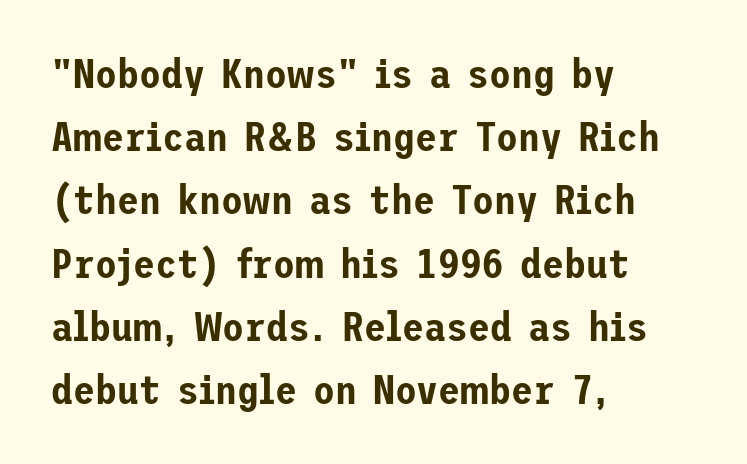
{"serif": "no", "italic": "no", "width": "normal", "stroke_contrast": "low", "x_height": "medium", "underline": "no", "align": "left", "line_spacing": "normal", "line_spacing_ratio": 1.58, "letter_spacing": "normal", "letter_spacing_em": 0.0, "glyph_px": 40}
